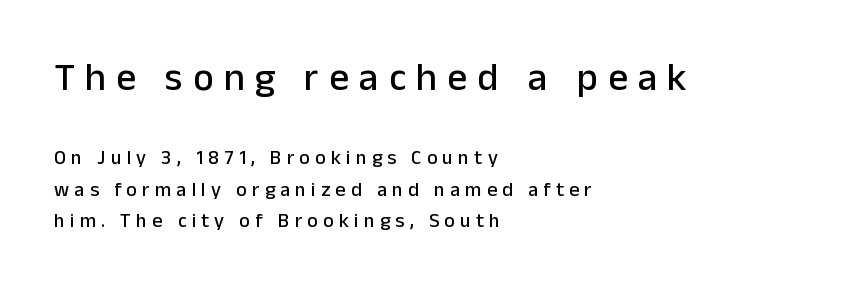
The letters advance in unequal steps, a hallmark of proportional type. The designer gave the opening block more size than the closing block. Ascenders rise straight up at ninety degrees. Evenly set lines give the paragraph a standard silhouette.
